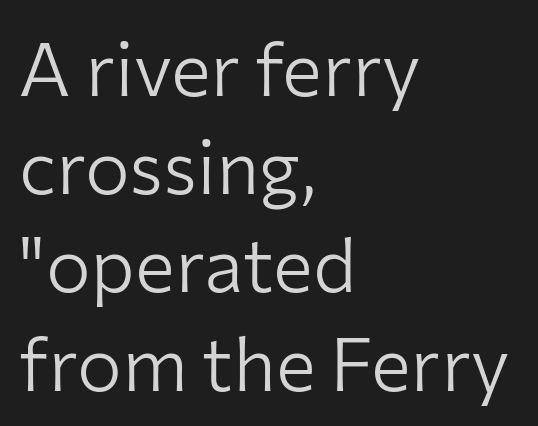
{"serif": "no", "italic": "no", "bold": "no", "weight": "light", "width": "normal", "stroke_contrast": "low", "x_height": "medium", "monospaced": "no", "underline": "no", "align": "left", "line_spacing": "normal", "line_spacing_ratio": 1.31, "letter_spacing": "normal", "letter_spacing_em": 0.0, "glyph_px": 75}
